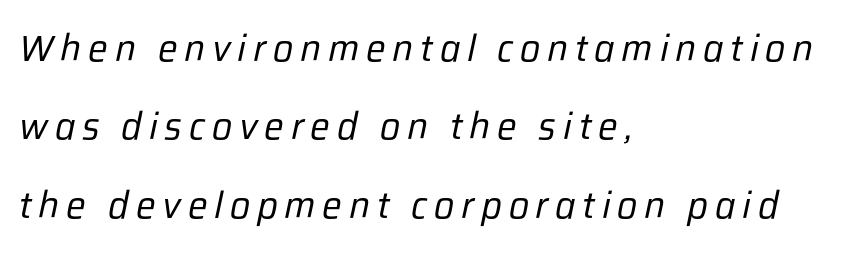
The image shows 37 px regular-weight type, italic (leaning right); set left-aligned, loose line spacing (2.12x), not underlined; low stroke contrast and a medium x-height.
